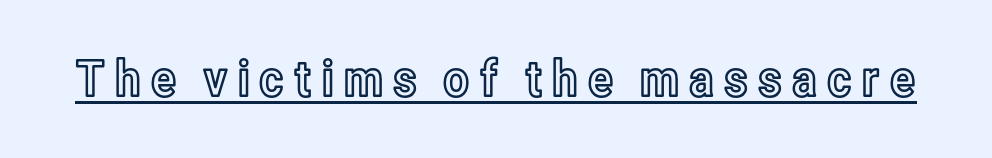
{"italic": "no", "width": "condensed", "x_height": "medium", "monospaced": "no", "underline": "yes", "glyph_px": 50}
